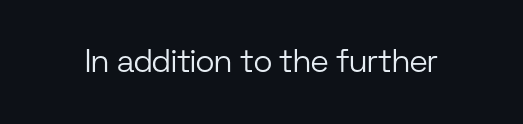
{"serif": "no", "italic": "no", "bold": "no", "weight": "light", "width": "normal", "stroke_contrast": "low", "x_height": "medium", "monospaced": "no", "underline": "no", "letter_spacing": "normal", "letter_spacing_em": 0.0, "glyph_px": 32}
